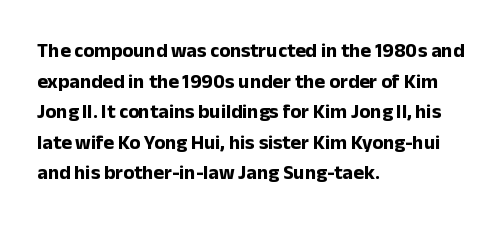
Q: Is the text bold? A: Yes.
Q: Is the text italic (slanted)? A: No, it is upright.
Q: Is the text underlined? A: No.
Q: How is the paragraph aligned? A: Left-aligned.
Q: Is the spacing between letters normal or unusually wide? A: Normal.
Q: Is the spacing between lines tight, normal or loose? A: Normal.
